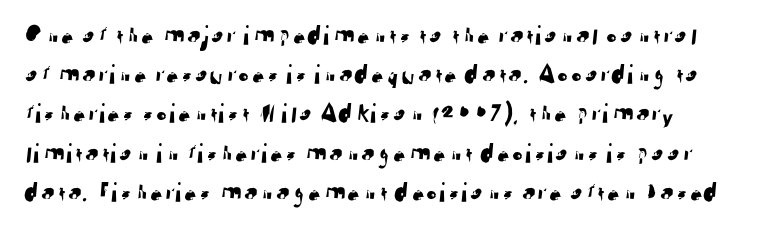
The image shows 28 px sans-serif type; set normal line spacing (1.4x), normal letter spacing, not underlined; low stroke contrast and a medium x-height.
